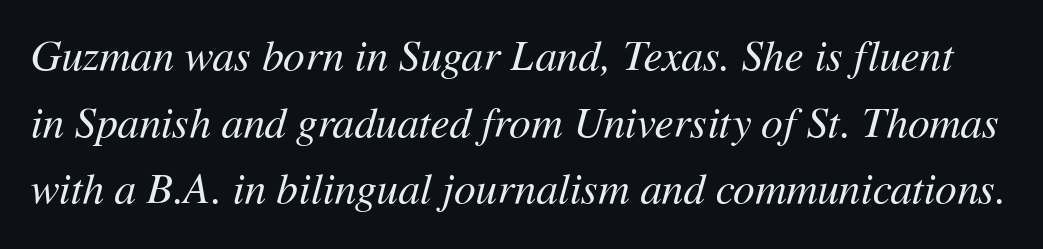
{"italic": "yes", "lean": "right", "slant_degrees": 11, "bold": "no", "weight": "regular", "width": "normal", "stroke_contrast": "medium", "x_height": "medium", "monospaced": "no", "underline": "no", "line_spacing": "normal", "line_spacing_ratio": 1.55, "letter_spacing": "normal", "letter_spacing_em": 0.0, "glyph_px": 43}
